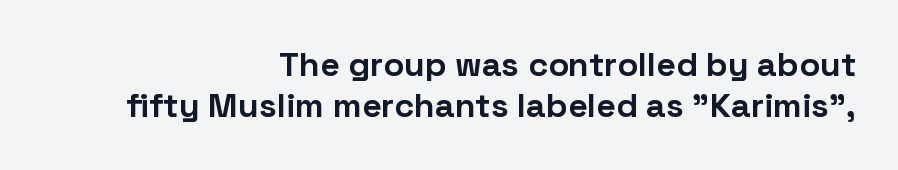
The image shows 34 px bold sans-serif type, upright; set right-aligned, line spacing 1.22x, normal letter spacing, not underlined; low stroke contrast and a medium x-height.
